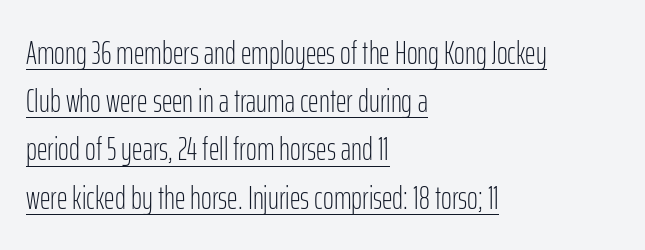
{"serif": "no", "italic": "no", "bold": "no", "weight": "light", "width": "condensed", "stroke_contrast": "low", "x_height": "medium", "monospaced": "no", "underline": "yes", "align": "left", "line_spacing": "normal", "line_spacing_ratio": 1.46, "letter_spacing": "normal", "letter_spacing_em": 0.0, "glyph_px": 33}
